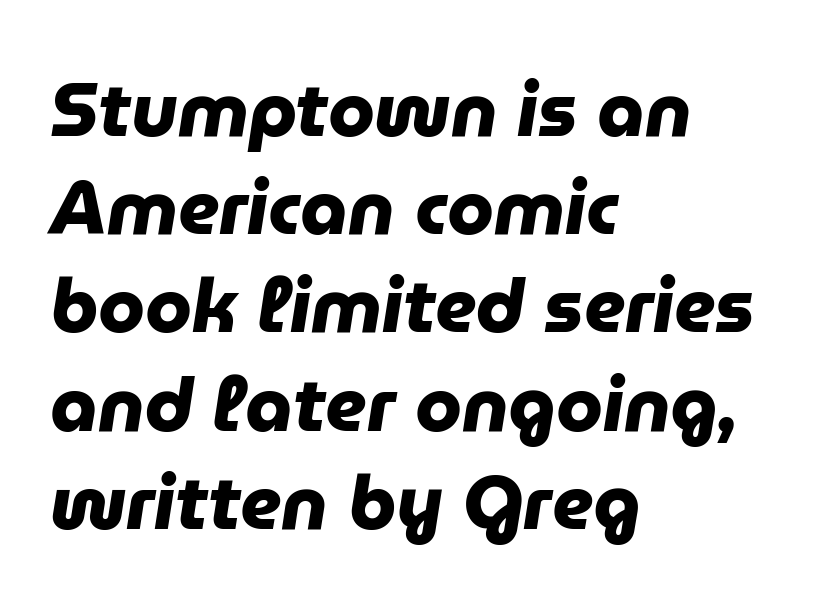
Q: Is the text bold? A: Yes.
Q: Is the typeface a serif or a sans-serif typeface? A: Sans-serif.
Q: Is the text underlined? A: No.
Q: How is the paragraph aligned? A: Left-aligned.
Q: Is the spacing between letters normal or unusually wide? A: Normal.
Q: Is the spacing between lines tight, normal or loose? A: Normal.
Q: Width (condensed, normal, or wide)? A: Normal.
Q: Stroke contrast? A: Low.
Q: x-height? A: Medium.
Q: Monospaced? A: No.
